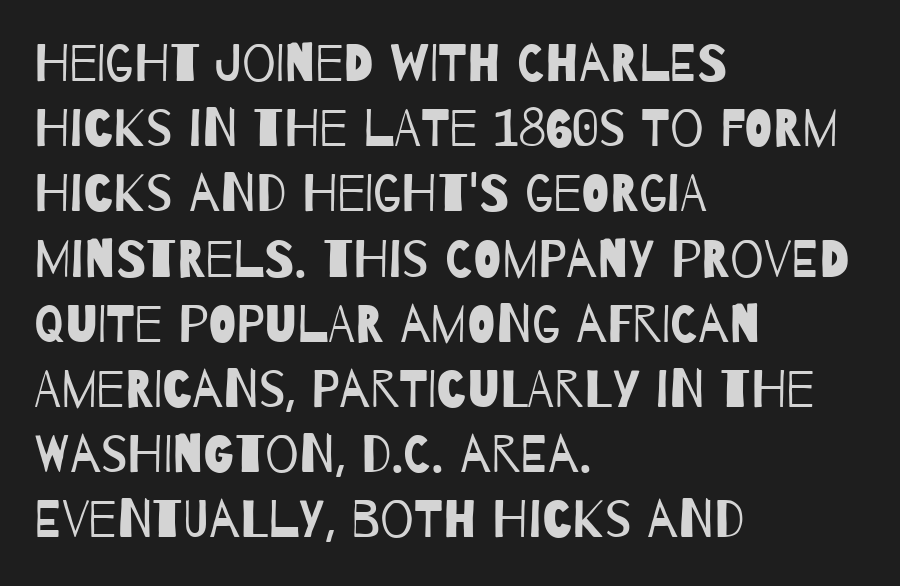
Q: Is the text bold? A: No.
Q: Is the typeface a serif or a sans-serif typeface? A: Sans-serif.
Q: Is the text underlined? A: No.
Q: How is the paragraph aligned? A: Left-aligned.
Q: Is the spacing between letters normal or unusually wide? A: Normal.
Q: Width (condensed, normal, or wide)? A: Condensed.
Q: Stroke contrast? A: Low.
Q: x-height? A: Large.
Q: Monospaced? A: No.
